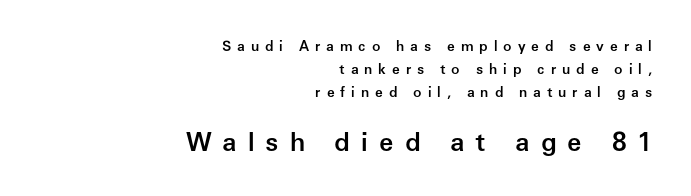
{"italic": "no", "bold": "semi", "underline": "no", "align": "right", "line_spacing": "normal", "line_spacing_ratio": 1.66, "letter_spacing": "wide", "letter_spacing_em": 0.42, "larger_block": "second", "size_ratio": 1.86, "glyph_px": 26}
